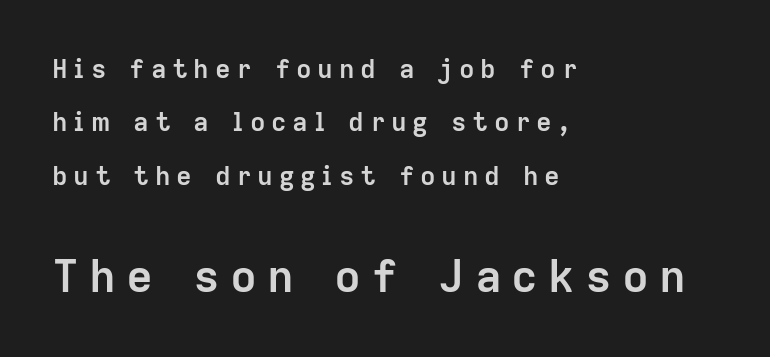
{"serif": "no", "italic": "no", "bold": "yes", "weight": "semibold", "width": "normal", "stroke_contrast": "low", "x_height": "medium", "monospaced": "no", "underline": "no", "align": "left", "line_spacing": "loose", "line_spacing_ratio": 2.05, "letter_spacing": "wide", "letter_spacing_em": 0.22, "larger_block": "second", "size_ratio": 1.73, "glyph_px": 45}
